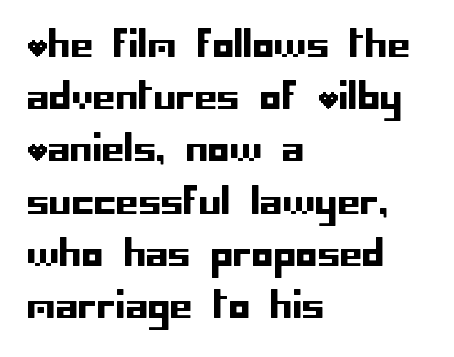
If you measured baseline to baseline, you'd find a middling distance. The space beneath each line is pristine and unruled. Students, note that the glyphs here touch the page at normal intervals. Teacher's note: observe the even left margin — that is flush-left alignment. Upright lettering throughout.
